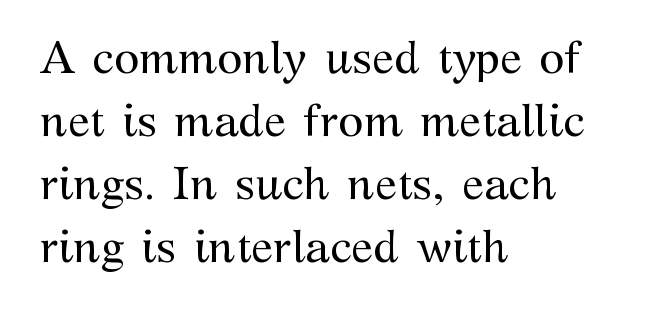
Q: Is the text bold? A: No.
Q: Is the text italic (slanted)? A: No, it is upright.
Q: Is the typeface a serif or a sans-serif typeface? A: Serif.
Q: Is the text underlined? A: No.
Q: How is the paragraph aligned? A: Left-aligned.
Q: Is the spacing between letters normal or unusually wide? A: Normal.
Q: Is the spacing between lines tight, normal or loose? A: Normal.
Q: Width (condensed, normal, or wide)? A: Normal.
Q: Stroke contrast? A: Medium.
Q: x-height? A: Medium.
Q: Monospaced? A: No.
